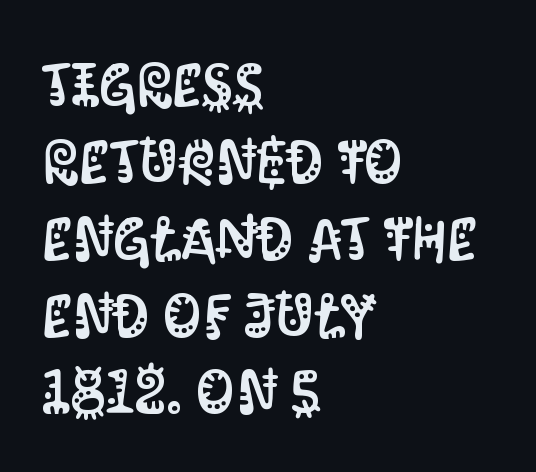
Here the glyphs are tracked normally, forming tight word shapes. Rendered with straight, roman letterforms. Underline: absent. The rag falls on the right side of this text block. Character widths vary here, with narrow letters taking less room than wide ones. The text was rendered using a sans face with plain stroke endings.
